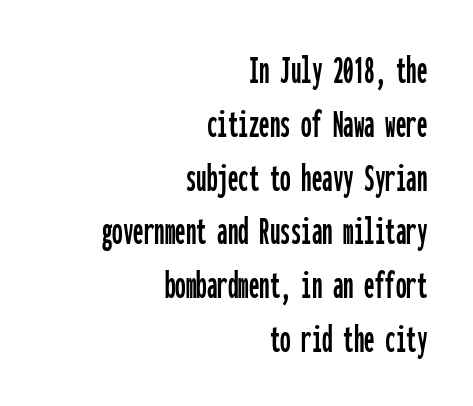
The image shows 42 px condensed sans-serif type, upright, monospaced; set right-aligned, normal line spacing (1.28x), normal letter spacing, not underlined; low stroke contrast and a medium x-height.
